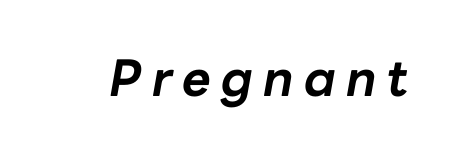
{"italic": "yes", "lean": "right", "slant_degrees": 10, "bold": "yes", "weight": "bold", "width": "normal", "stroke_contrast": "low", "x_height": "medium", "monospaced": "no", "underline": "no", "letter_spacing": "wide", "letter_spacing_em": 0.2, "glyph_px": 50}
